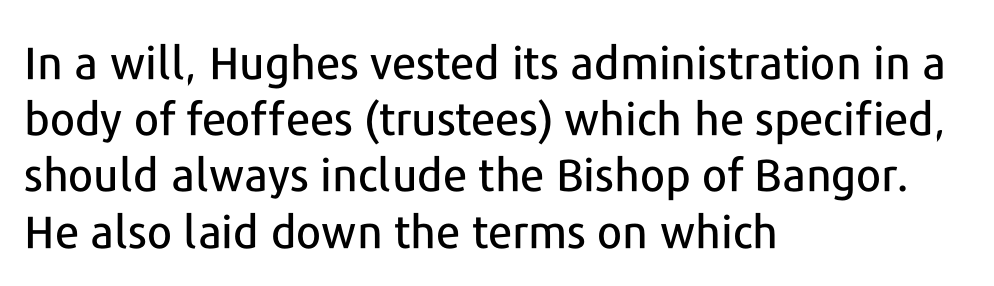
Q: Is the text italic (slanted)? A: No, it is upright.
Q: Is the typeface a serif or a sans-serif typeface? A: Sans-serif.
Q: Is the text underlined? A: No.
Q: How is the paragraph aligned? A: Left-aligned.
Q: Is the spacing between letters normal or unusually wide? A: Normal.
Q: Is the spacing between lines tight, normal or loose? A: Normal.
Q: Width (condensed, normal, or wide)? A: Normal.
Q: Stroke contrast? A: Low.
Q: x-height? A: Medium.
Q: Monospaced? A: No.
